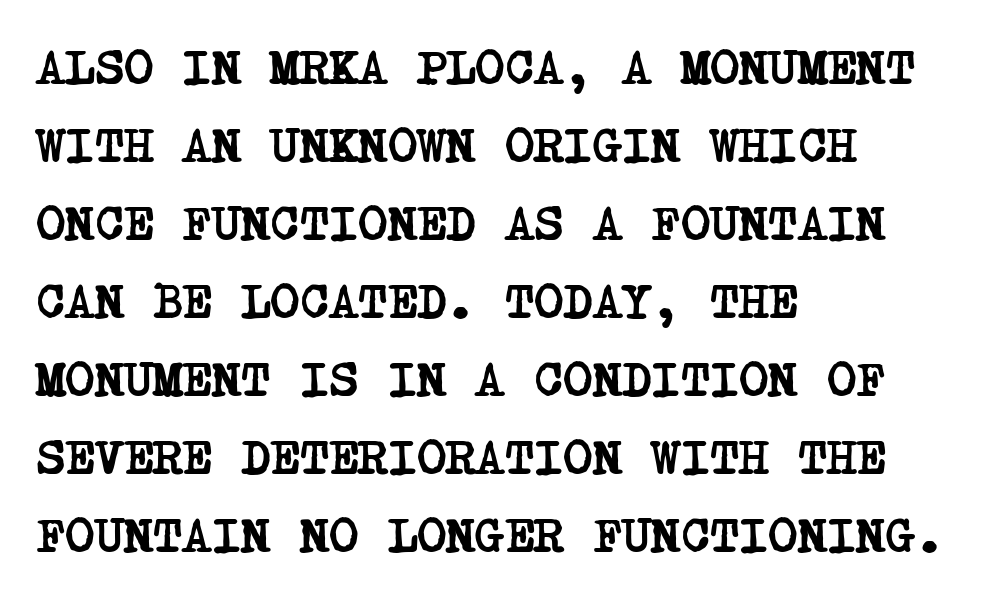
Interline gaps are of average width in this sample. Only glyphs here, with clear space below each row. Each glyph is drawn with heavy, bold strokes. This sample uses a serif face.
